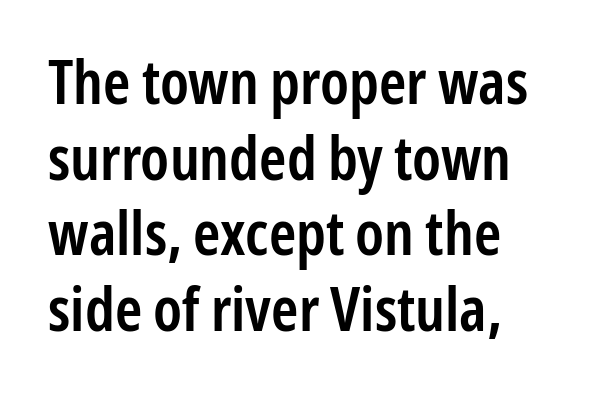
A bit beefed up — I'd call it semibold rather than bold. Bare-footed words on every line. Tracking here is standard; glyphs follow each other at the usual distance. If you drew a line through each stem, it would be perfectly vertical. Note the varied advance widths — an 'i' is clearly narrower than an 'm'.
